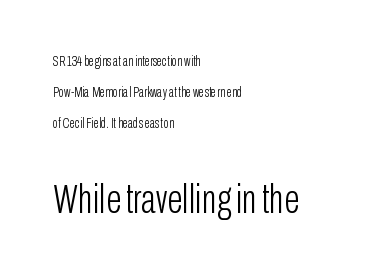
{"serif": "no", "italic": "no", "bold": "no", "weight": "light", "width": "condensed", "stroke_contrast": "low", "x_height": "medium", "monospaced": "no", "underline": "no", "align": "left", "line_spacing": "loose", "line_spacing_ratio": 2.2, "letter_spacing": "normal", "letter_spacing_em": 0.0, "larger_block": "second", "size_ratio": 2.86, "glyph_px": 40}
